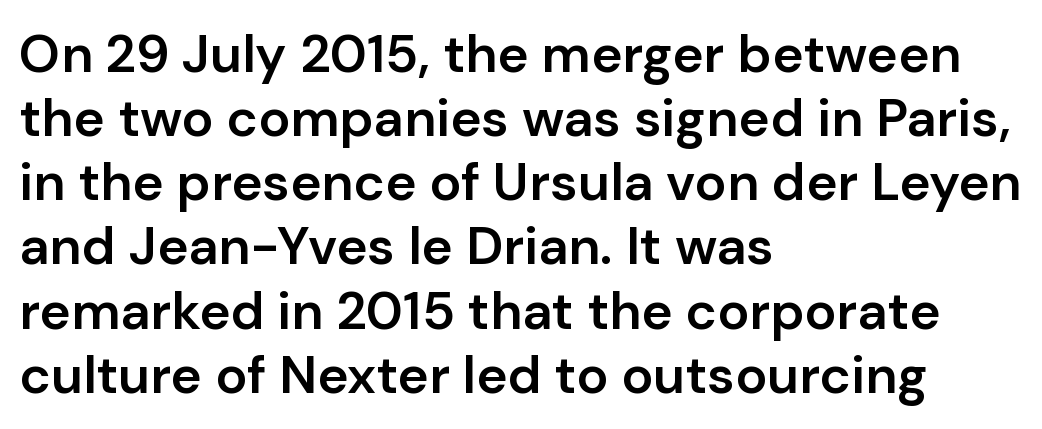
The typography opts for an upright posture over an oblique one. Think of a printed novel: that variable character pitch is what you see here. Where is the straight margin? On the left. Anything drawn beneath the words? Only blank space.
